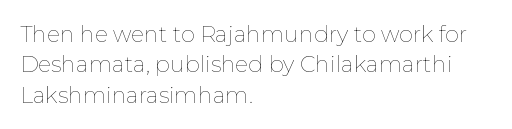
The image shows 22 px text type, upright; set left-aligned, normal line spacing (1.38x), normal letter spacing, not underlined.
